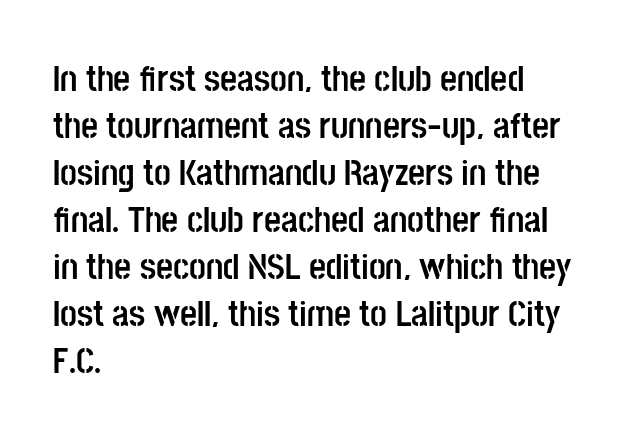
{"serif": "no", "italic": "no", "bold": "yes", "weight": "semibold", "width": "condensed", "stroke_contrast": "low", "x_height": "large", "monospaced": "no", "underline": "no", "align": "left", "line_spacing": "normal", "line_spacing_ratio": 1.27, "letter_spacing": "normal", "letter_spacing_em": 0.0, "glyph_px": 37}
